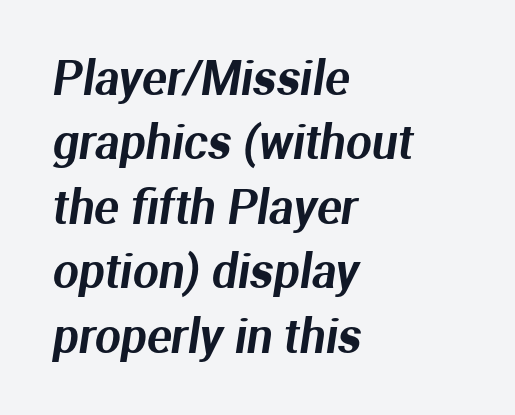
Q: Is the typeface a serif or a sans-serif typeface? A: Sans-serif.
Q: Is the text underlined? A: No.
Q: How is the paragraph aligned? A: Left-aligned.
Q: Is the spacing between letters normal or unusually wide? A: Normal.
Q: Is the spacing between lines tight, normal or loose? A: Normal.
Q: Width (condensed, normal, or wide)? A: Normal.
Q: Stroke contrast? A: Medium.
Q: x-height? A: Medium.
Q: Monospaced? A: No.
